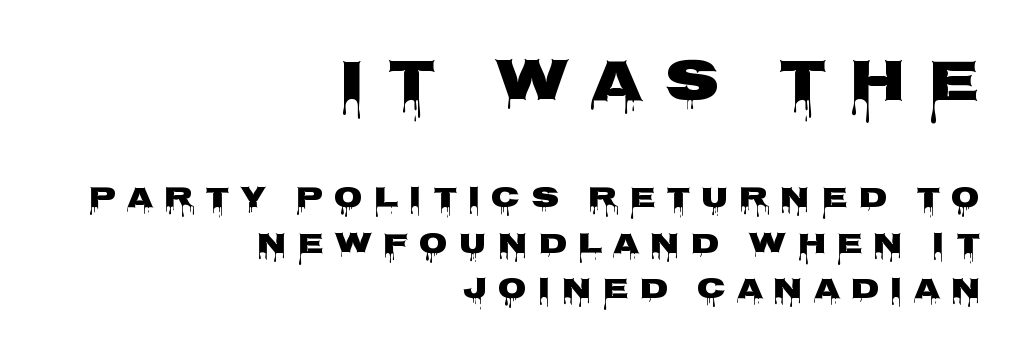
Q: Is the text bold? A: Yes.
Q: Is the text italic (slanted)? A: No, it is upright.
Q: Is the typeface a serif or a sans-serif typeface? A: Sans-serif.
Q: Is the text underlined? A: No.
Q: How is the paragraph aligned? A: Right-aligned.
Q: Is the spacing between letters normal or unusually wide? A: Unusually wide.
Q: Is the spacing between lines tight, normal or loose? A: Normal.
Q: Which block of text is set in a larger size, the first (top) or the second (bottom)? A: The first (top) one.
Q: Width (condensed, normal, or wide)? A: Wide.
Q: Stroke contrast? A: Low.
Q: x-height? A: Large.
Q: Monospaced? A: No.
